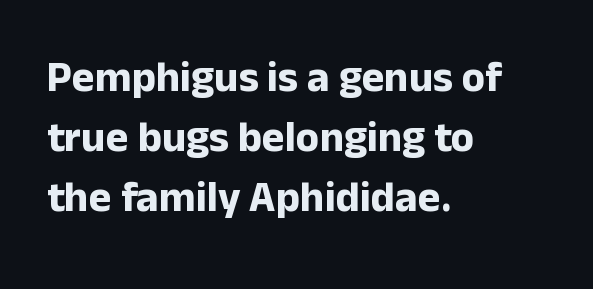
The sample has been set heavy, in full bold. It's the straight-up-and-down kind of type. The glyphs are unaccompanied by any horizontal stroke below them. These lines are rendered in a variable-pitch font.
